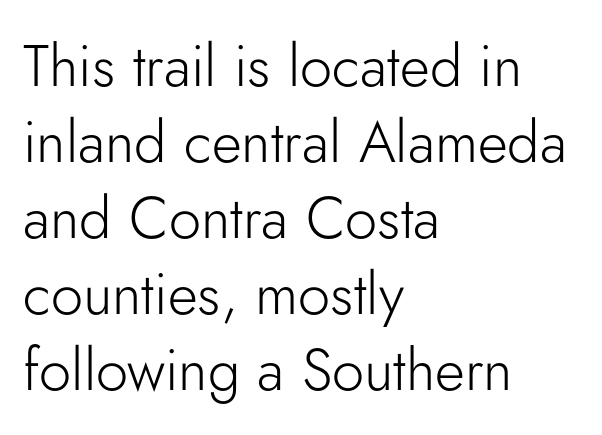
The image shows 58 px light sans-serif type, upright; set left-aligned, normal line spacing (1.31x), normal letter spacing, not underlined; low stroke contrast and a small x-height.
